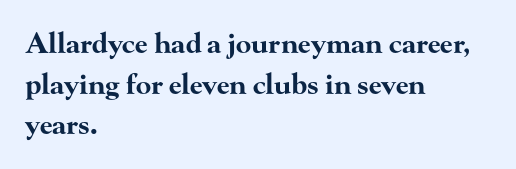
These lines were composed using upright roman letters. The space directly below the letters is spotless. Does the weight exceed regular? Yes, all the way to bold. Each word holds together tightly as a unit, with standard inter-letter gaps. Compared with typical paragraphs, the rows here are spaced about the same. Looks like regular typesetting: each glyph gets only the width it needs.
